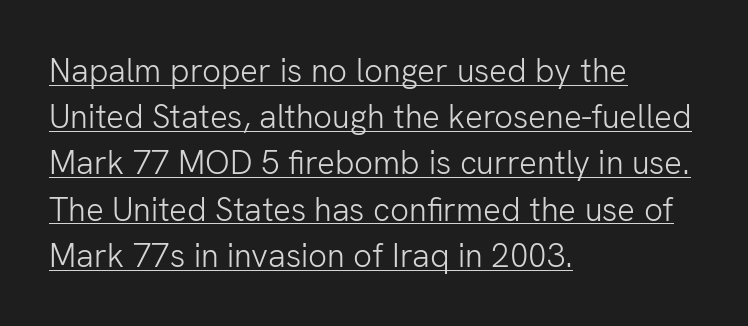
{"serif": "no", "italic": "no", "bold": "no", "weight": "light", "width": "normal", "stroke_contrast": "low", "x_height": "medium", "monospaced": "no", "underline": "yes", "align": "left", "line_spacing": "normal", "line_spacing_ratio": 1.4, "letter_spacing": "normal", "letter_spacing_em": 0.0, "glyph_px": 33}
